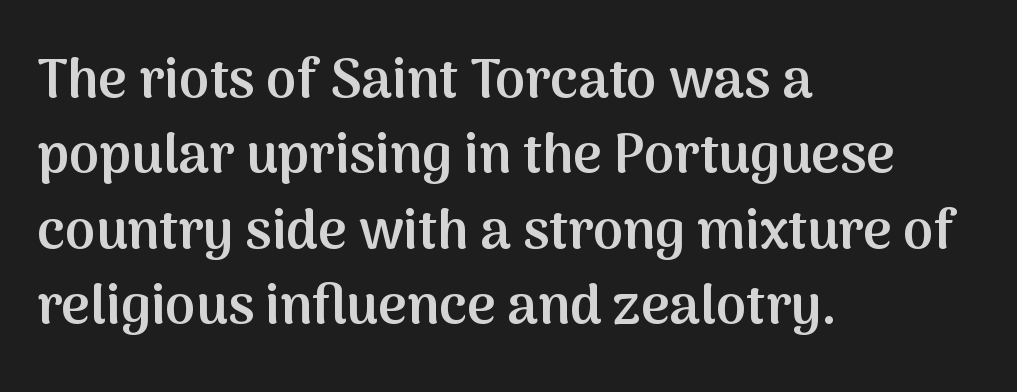
{"serif": "no", "italic": "no", "bold": "semi", "weight": "semibold", "width": "normal", "stroke_contrast": "medium", "x_height": "medium", "monospaced": "no", "underline": "no", "align": "left", "line_spacing": "normal", "line_spacing_ratio": 1.37, "letter_spacing": "normal", "letter_spacing_em": 0.0, "glyph_px": 55}
